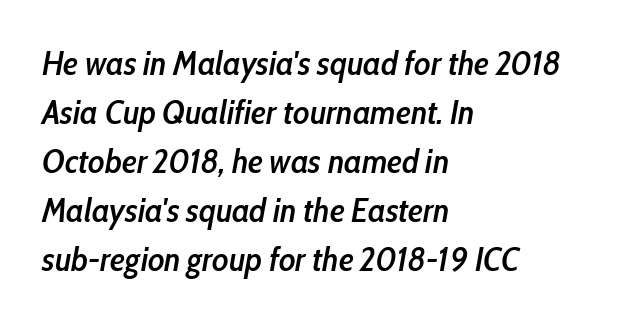
The image shows 34 px semibold, condensed type, italic (leaning right); set left-aligned, normal line spacing (1.44x), normal letter spacing, not underlined; low stroke contrast and a medium x-height.
